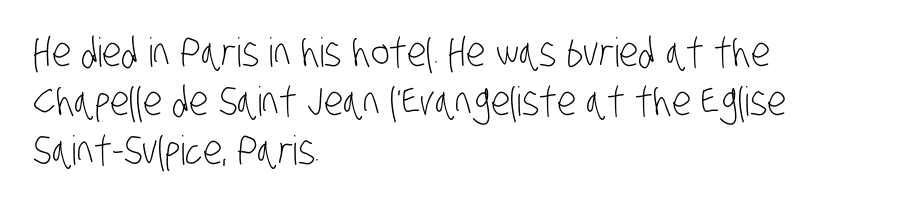
The image shows 40 px light, condensed sans-serif type; set left-aligned, line spacing 1.23x, normal letter spacing, not underlined; low stroke contrast and a large x-height.
